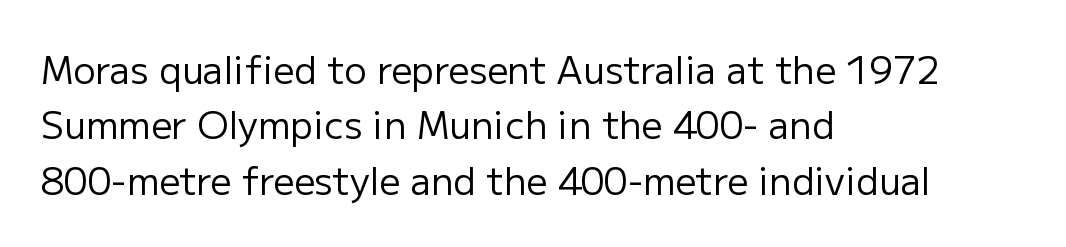
Q: Is the text bold? A: No.
Q: Is the text italic (slanted)? A: No, it is upright.
Q: Is the typeface a serif or a sans-serif typeface? A: Sans-serif.
Q: Is the text underlined? A: No.
Q: How is the paragraph aligned? A: Left-aligned.
Q: Is the spacing between letters normal or unusually wide? A: Normal.
Q: Is the spacing between lines tight, normal or loose? A: Normal.
Q: Width (condensed, normal, or wide)? A: Normal.
Q: Stroke contrast? A: Low.
Q: x-height? A: Medium.
Q: Monospaced? A: No.
